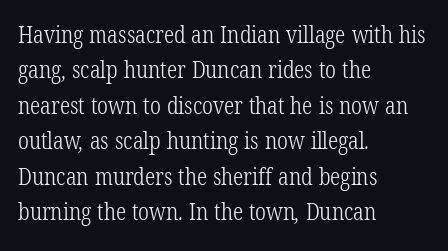
Every row of glyphs begins at an identical x-position on the left. What stands out about the letter spacing? Nothing — it is the standard amount. Regarding leading, the lines here are spaced in the standard way. Weight: in the light-to-regular range. The space directly below the letters is spotless.
